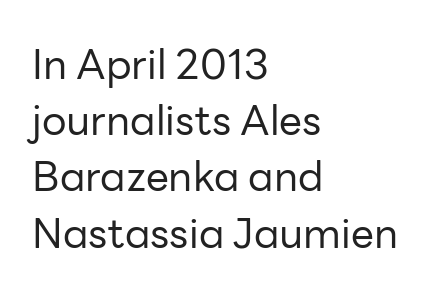
Q: Is the text bold? A: No.
Q: Is the text italic (slanted)? A: No, it is upright.
Q: Is the typeface a serif or a sans-serif typeface? A: Sans-serif.
Q: Is the text underlined? A: No.
Q: How is the paragraph aligned? A: Left-aligned.
Q: Is the spacing between letters normal or unusually wide? A: Normal.
Q: Is the spacing between lines tight, normal or loose? A: Normal.
Q: Width (condensed, normal, or wide)? A: Normal.
Q: Stroke contrast? A: Low.
Q: x-height? A: Medium.
Q: Monospaced? A: No.
